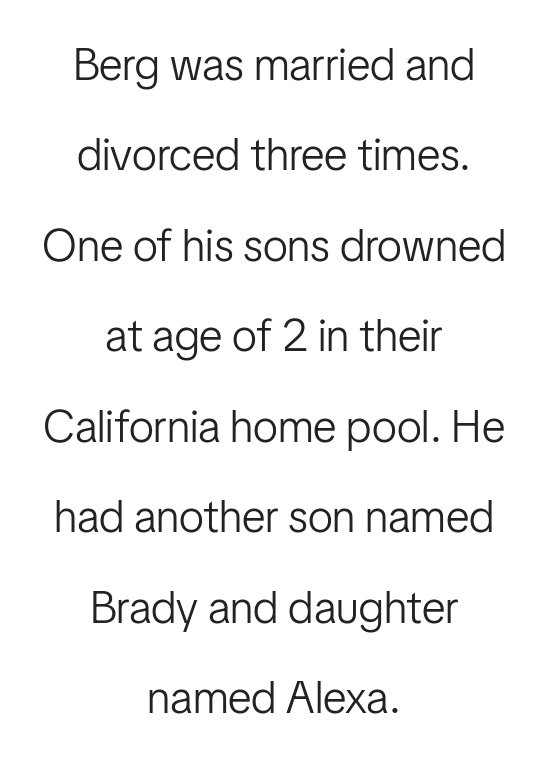
{"serif": "no", "italic": "no", "bold": "no", "weight": "light", "width": "condensed", "stroke_contrast": "low", "x_height": "medium", "monospaced": "no", "underline": "no", "align": "center", "line_spacing": "loose", "line_spacing_ratio": 2.01, "letter_spacing": "normal", "letter_spacing_em": 0.0, "glyph_px": 45}
